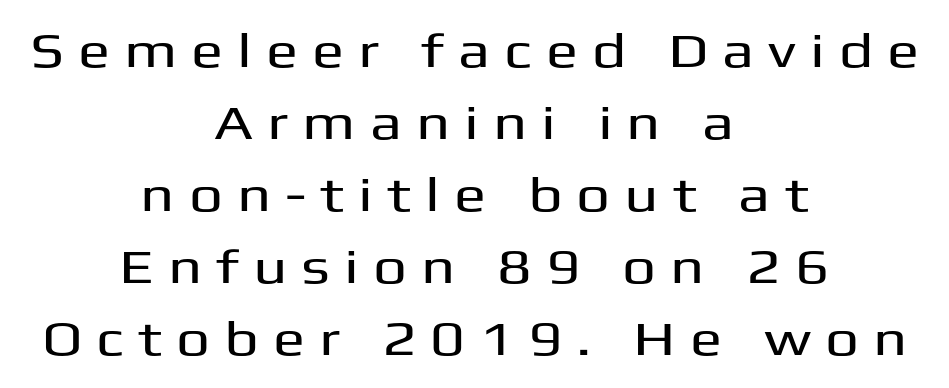
The type is letterspaced generously, with wide tracking. In terms of posture, this sample is upright. Baseline-to-baseline distance is the conventional proportion of letter height. Look at the bottom of the vertical strokes: they stop flat, with no serifs. Think of a printed novel: that variable character pitch is what you see here. A clean baseline with only descenders dipping below it.
